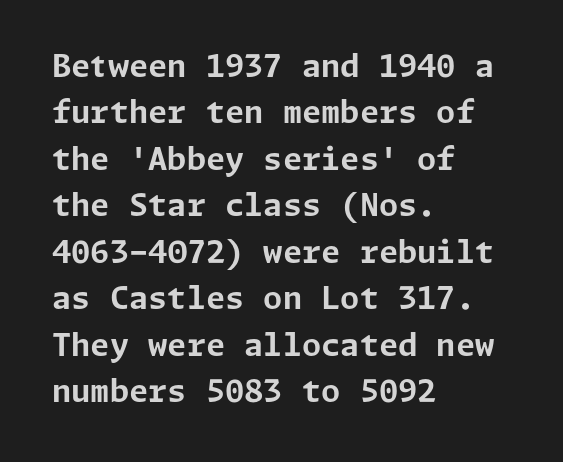
The image shows 31 px bold sans-serif type, upright; set left-aligned, normal line spacing (1.5x), normal letter spacing, not underlined; low stroke contrast and a medium x-height.
